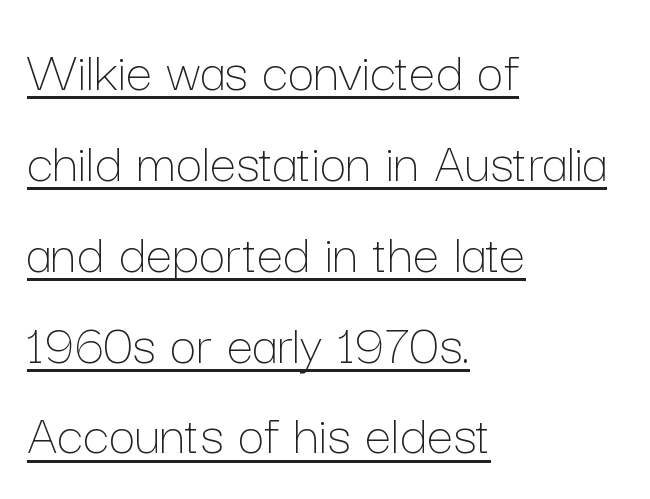
A typesetter would call this leading conventional body-copy spacing. Designer's note — italics off, roman on. Character widths vary here, with narrow letters taking less room than wide ones. Summary of weight: not heavy and not bold. A typesetter would call this zero additional tracking. Does the copy run flush right? No — it runs flush left.
